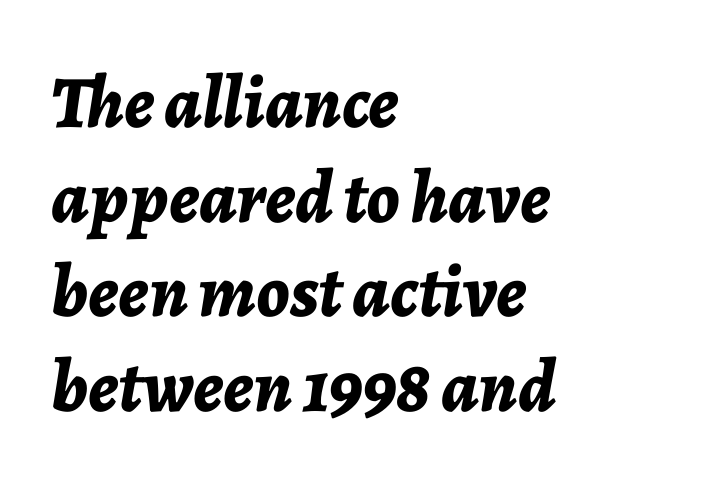
Q: Is the text bold? A: Yes.
Q: Is the text italic (slanted)? A: Yes, it leans right by about 7 degrees.
Q: Is the text underlined? A: No.
Q: How is the paragraph aligned? A: Left-aligned.
Q: Is the spacing between letters normal or unusually wide? A: Normal.
Q: Is the spacing between lines tight, normal or loose? A: Normal.
Q: Width (condensed, normal, or wide)? A: Normal.
Q: Stroke contrast? A: Low.
Q: x-height? A: Medium.
Q: Monospaced? A: No.
